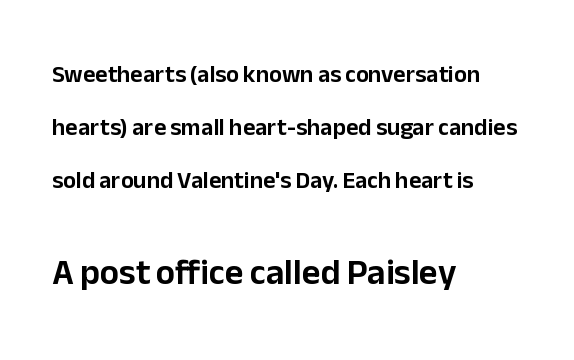
The rendering keeps characters at their native spacing. The face used here appears at its bigger size in the lower chunk. The face used here is proportionally spaced, like ordinary book or web type. When letters stand straight like this, we call the style roman or upright. This sample is left-justified, so line endings fall wherever the words run out. This sample trades compactness for vertical openness between lines.
